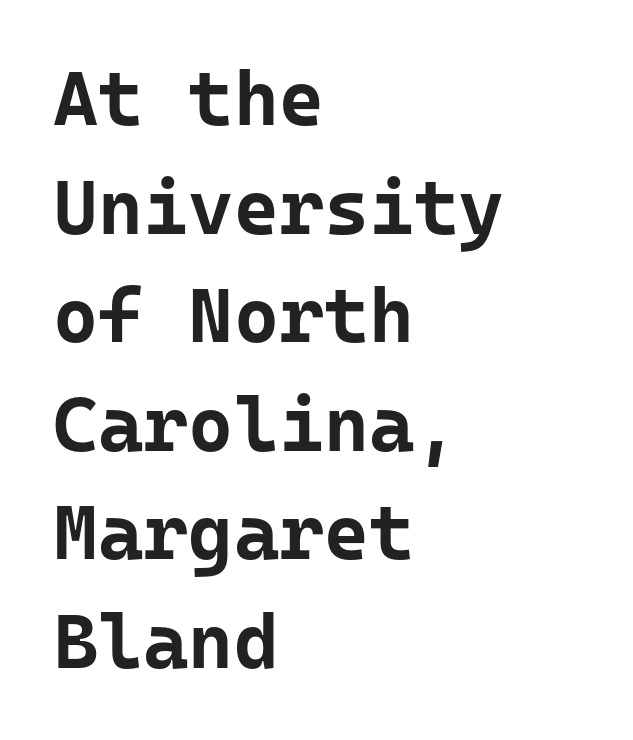
{"serif": "no", "italic": "no", "bold": "yes", "weight": "bold", "width": "normal", "stroke_contrast": "low", "x_height": "medium", "monospaced": "yes", "underline": "no", "align": "left", "line_spacing": "normal", "line_spacing_ratio": 1.41, "letter_spacing": "normal", "letter_spacing_em": 0.0, "glyph_px": 77}
